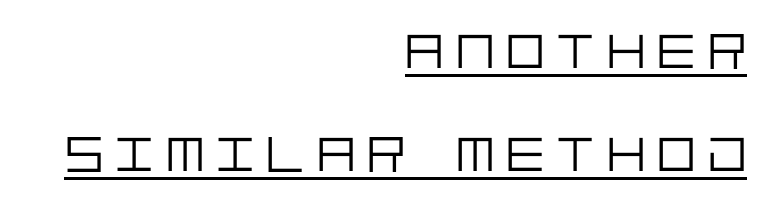
Glyph-to-glyph distance is far greater than everyday printed text. All the whitespace from short lines collects on the left. Nope, no serifs anywhere on these letters. Baseline-to-baseline distance is far greater than the letter height. Each stroke keeps to a modest, everyday thickness or less. This sample carries an underscore along the baseline area.
